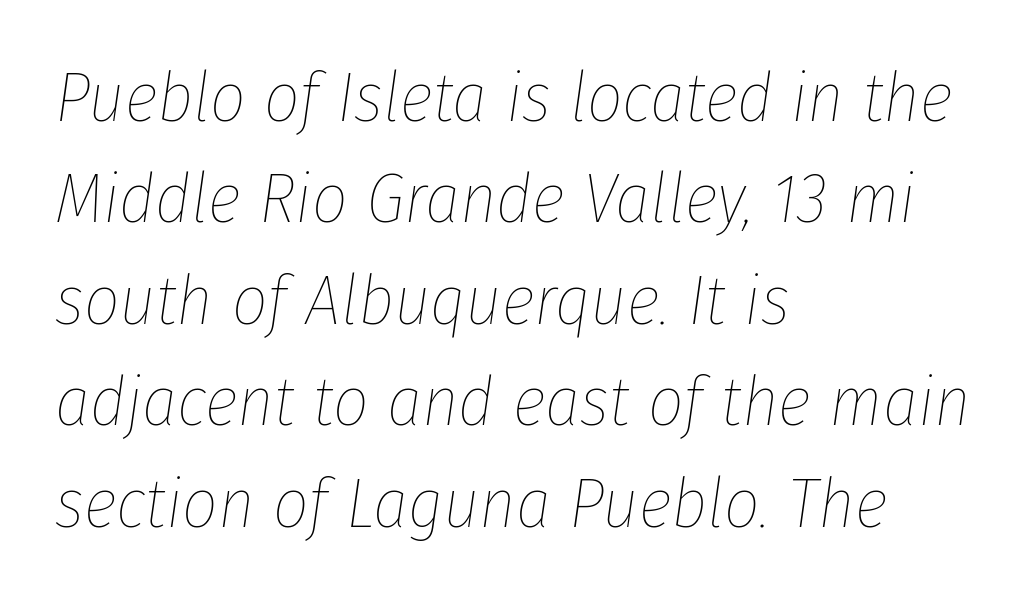
The image shows 70 px thin, condensed type, italic (leaning right); set left-aligned, normal line spacing (1.45x), normal letter spacing, not underlined; low stroke contrast and a medium x-height.
